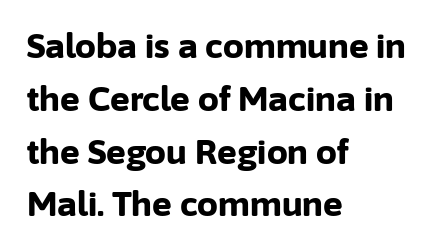
Q: Is the text bold? A: Yes.
Q: Is the text italic (slanted)? A: No, it is upright.
Q: Is the typeface a serif or a sans-serif typeface? A: Sans-serif.
Q: Is the text underlined? A: No.
Q: How is the paragraph aligned? A: Left-aligned.
Q: Is the spacing between letters normal or unusually wide? A: Normal.
Q: Is the spacing between lines tight, normal or loose? A: Normal.
Q: Width (condensed, normal, or wide)? A: Normal.
Q: Stroke contrast? A: Low.
Q: x-height? A: Medium.
Q: Monospaced? A: No.
